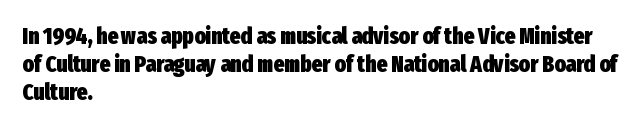
Short and long lines alike share a common starting point at left. Unlike italic type, these characters show no tilt at all. The passage shown is emphatically bold. The face used here is rendered with its standard letterfit. The space beneath each line is pristine and unruled.
